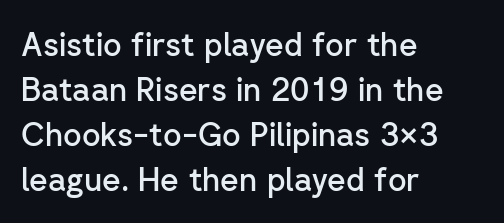
Typeset ragged right — the left edge is the straight one. Look at the bottom of the vertical strokes: they stop flat, with no serifs. This sample has the flowing, uneven cadence of proportional lettering. Tracking here is standard; glyphs follow each other at the usual distance. Just letters on the line, the space beneath them empty.
